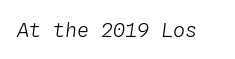
Unbolded letterforms with no extra heft. Notice how the stems are inclined rather than vertical — that's the hallmark of italics. Honestly, the letter spacing is just normal — you wouldn't notice it. Beneath every word, the page is bare.
